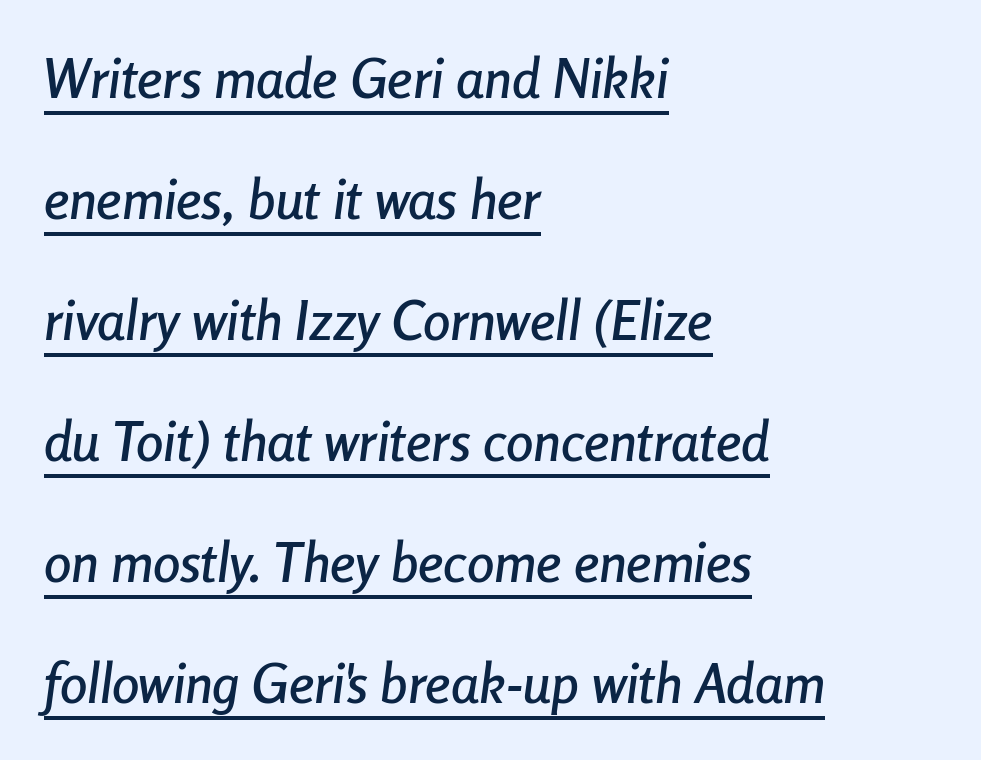
Q: Is the text italic (slanted)? A: Yes, it leans right by about 8 degrees.
Q: Is the text underlined? A: Yes.
Q: How is the paragraph aligned? A: Left-aligned.
Q: Is the spacing between letters normal or unusually wide? A: Normal.
Q: Is the spacing between lines tight, normal or loose? A: Loose.
Q: Width (condensed, normal, or wide)? A: Condensed.
Q: Stroke contrast? A: Low.
Q: x-height? A: Medium.
Q: Monospaced? A: No.
